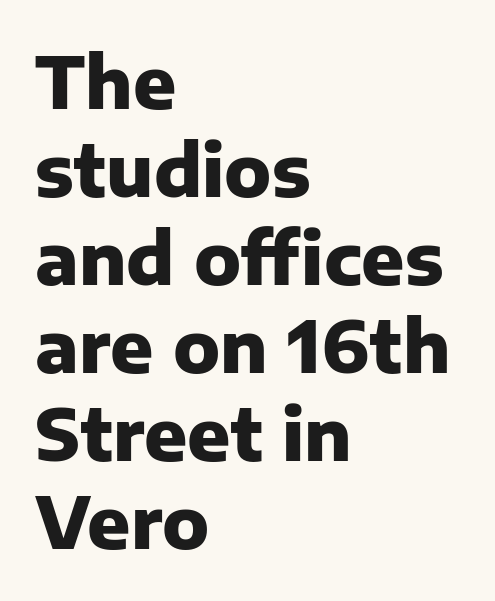
Rendered with straight, roman letterforms. One-word summary of the alignment: left. Inter-character spacing is left at the font's built-in metrics. Chunky letters — that's bold for sure. The space beneath each line is pristine and unruled.
